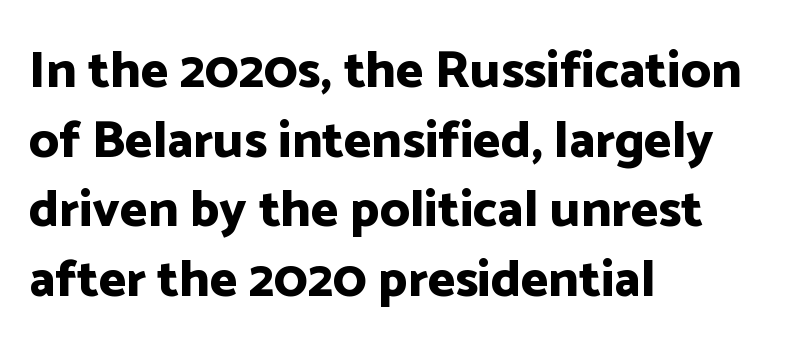
The image shows 52 px bold sans-serif type, upright; set left-aligned, normal line spacing (1.34x), normal letter spacing, not underlined; low stroke contrast and a medium x-height.
